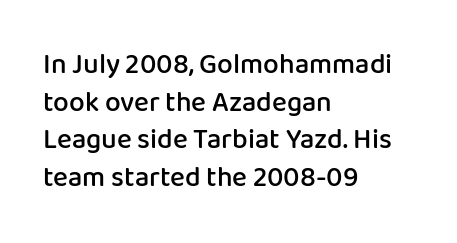
The face used here is proportionally spaced, like ordinary book or web type. Posture: straight, roman, zero tilt. Moderately thickened strokes mark this as semibold type. Regarding serifs, this sample does without them.
